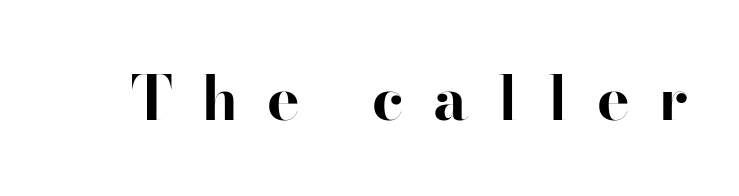
The image shows 61 px bold sans-serif type, upright; set unusually wide letter spacing (+0.47 em), not underlined; high stroke contrast and a small x-height.
